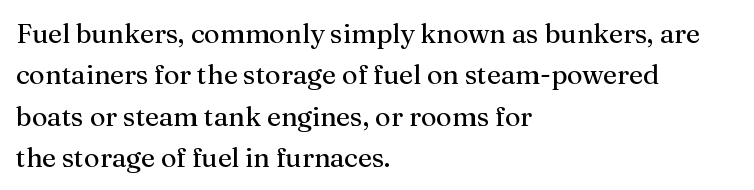
{"italic": "no", "bold": "no", "underline": "no", "align": "left", "line_spacing": "normal", "line_spacing_ratio": 1.53, "letter_spacing": "normal", "letter_spacing_em": 0.0, "glyph_px": 27}
